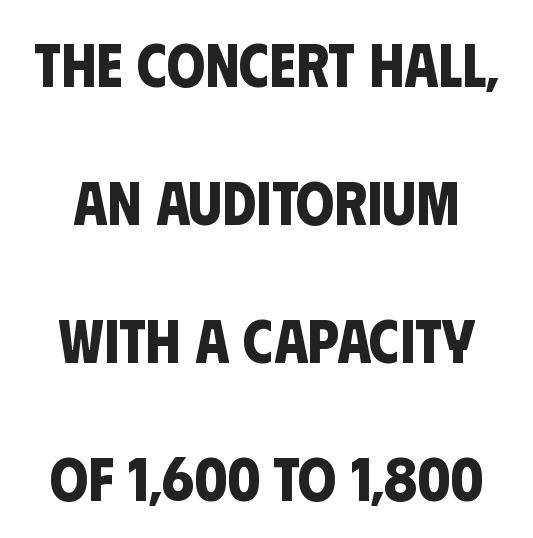
Q: Is the text bold? A: Yes.
Q: Is the typeface a serif or a sans-serif typeface? A: Sans-serif.
Q: Is the text underlined? A: No.
Q: Is the spacing between letters normal or unusually wide? A: Normal.
Q: Is the spacing between lines tight, normal or loose? A: Loose.
Q: Width (condensed, normal, or wide)? A: Condensed.
Q: Stroke contrast? A: Low.
Q: x-height? A: Large.
Q: Monospaced? A: No.
